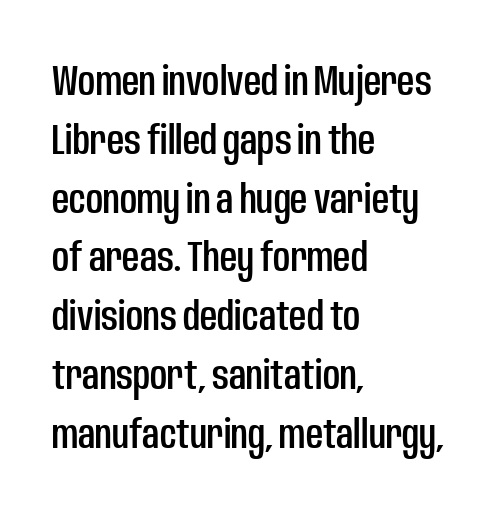
The area under the type is left untouched. This block has exactly the height ordinary leading produces. In terms of letterform style, serifs are entirely absent. The passage shown is typed in a proportional face where columns would drift. Alignment: flush left. Look at the tracking — it's just the regular setting, nothing added.
